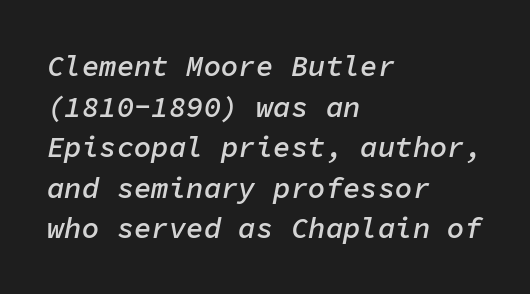
{"italic": "yes", "lean": "right", "slant_degrees": 11, "bold": "semi", "weight": "semibold", "width": "normal", "stroke_contrast": "low", "x_height": "medium", "monospaced": "yes", "underline": "no", "align": "left", "line_spacing": "normal", "line_spacing_ratio": 1.4, "letter_spacing": "normal", "letter_spacing_em": 0.0, "glyph_px": 29}
